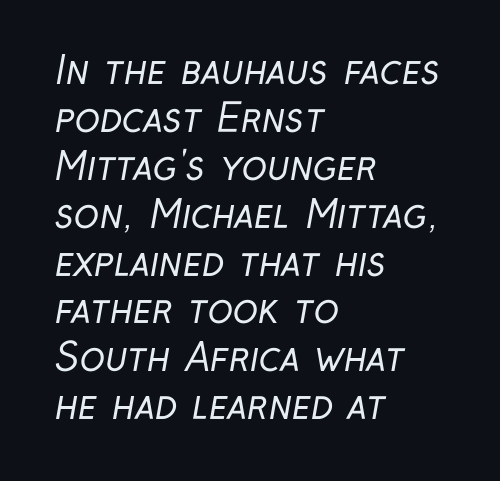
The image shows 38 px regular-weight, condensed sans-serif type; set left-aligned, normal line spacing (1.26x), normal letter spacing, not underlined; low stroke contrast and a medium x-height.
